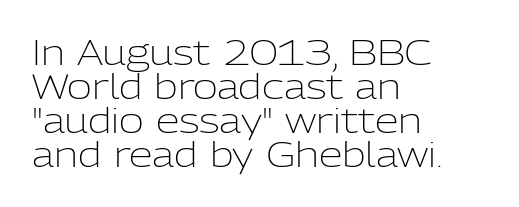
The image shows 34 px light sans-serif type, upright; set left-aligned, tight line spacing (1.0x), normal letter spacing, not underlined; low stroke contrast and a medium x-height.
